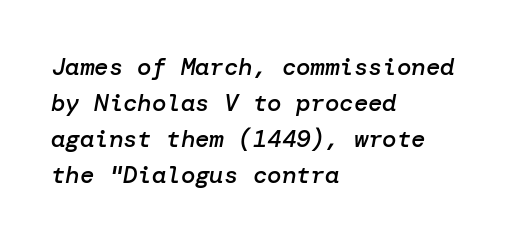
All the whitespace from short lines collects on the right. Nobody drew a line under any word here. In terms of posture, this sample is oblique. Regular leading. The passage shown is semibold, sitting just below true bold. The line texture is even and compact thanks to regular tracking.
